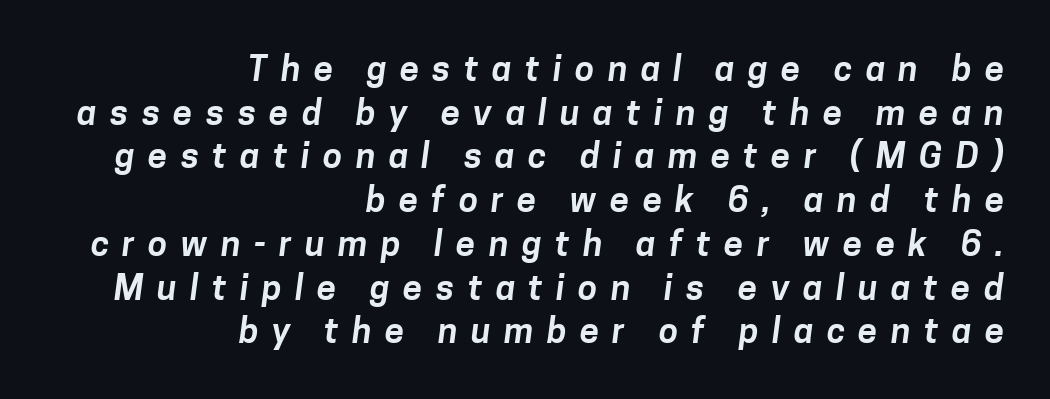
The image shows 35 px sans-serif type; set right-aligned, normal line spacing (1.25x), unusually wide letter spacing (+0.38 em), not underlined; low stroke contrast and a medium x-height.
